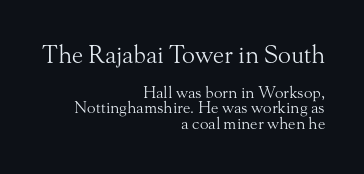
The image shows 24 px text type, upright; set right-aligned, tight line spacing (0.98x), normal letter spacing, not underlined; the first (top) block is 1.5x larger.
